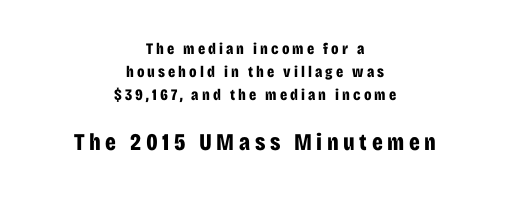
{"italic": "no", "bold": "yes", "underline": "no", "align": "center", "line_spacing": "normal", "line_spacing_ratio": 1.44, "larger_block": "second", "size_ratio": 1.5, "glyph_px": 24}
